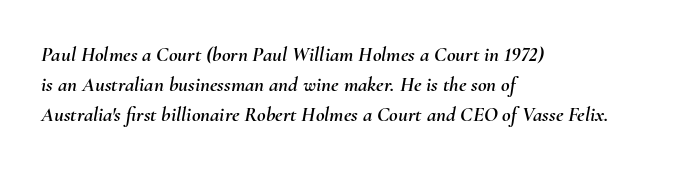
Q: Is the text italic (slanted)? A: Yes, it leans right by about 10 degrees.
Q: Is the text underlined? A: No.
Q: How is the paragraph aligned? A: Left-aligned.
Q: Is the spacing between letters normal or unusually wide? A: Normal.
Q: Is the spacing between lines tight, normal or loose? A: Normal.
